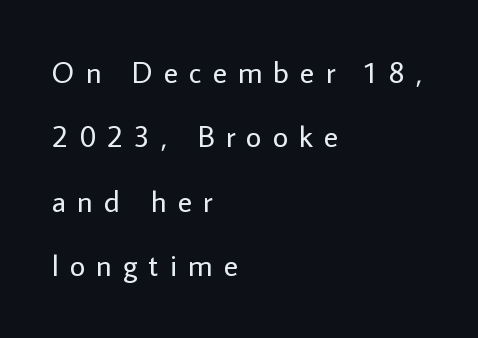
The image shows 30 px regular-weight sans-serif type, upright; set left-aligned, loose line spacing (2.15x), unusually wide letter spacing (+0.37 em), not underlined; low stroke contrast and a medium x-height.
